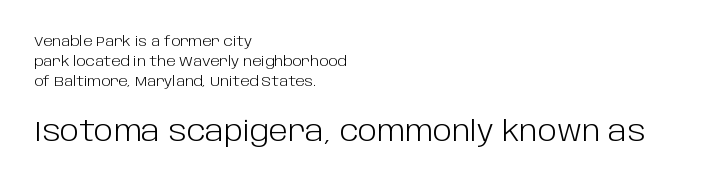
The text block is weighted toward the left margin, trailing off unevenly rightward. The specimen reads as upright at a glance. The face looks like a standard text weight, possibly lighter. Of the two passages, the one underneath uses the larger point size. Proportional: the letters do not fall into vertical columns.
